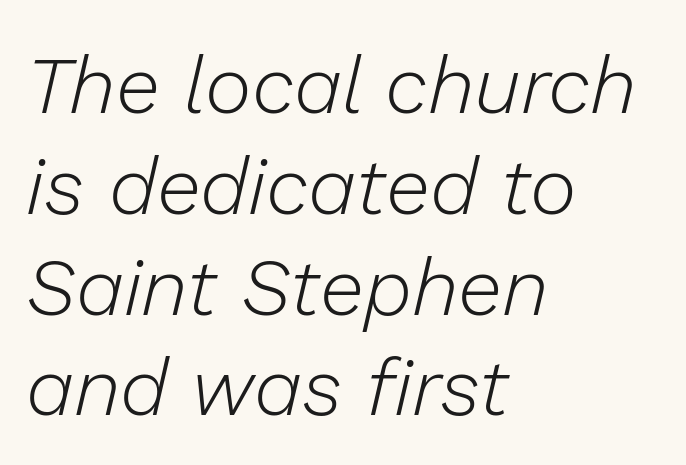
Every character sits at an angle, as italics do. The face used here is rendered with its standard letterfit. Whoever set this chose a conventional vertical rhythm. Notice how the passage keeps a crisp vertical edge on the left only. The strokes carry an ordinary text weight at most. This sample has the flowing, uneven cadence of proportional lettering.
